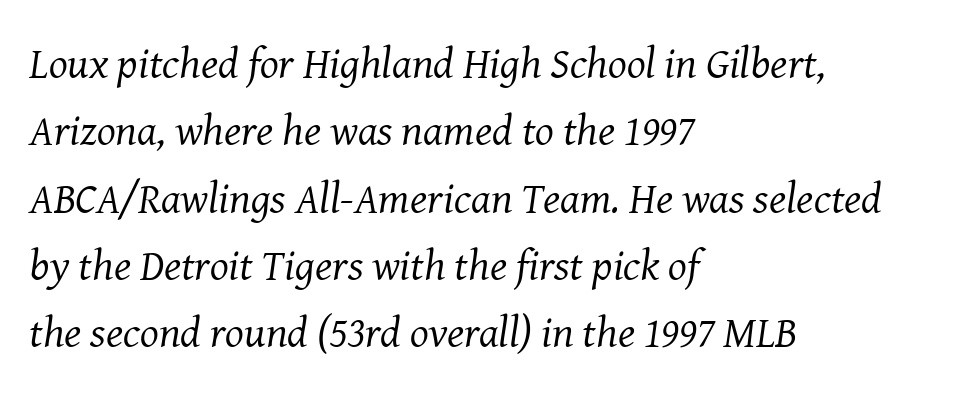
The image shows 44 px regular-weight serif type, italic (leaning right); set left-aligned, normal line spacing (1.53x), normal letter spacing, not underlined; medium stroke contrast and a medium x-height.
